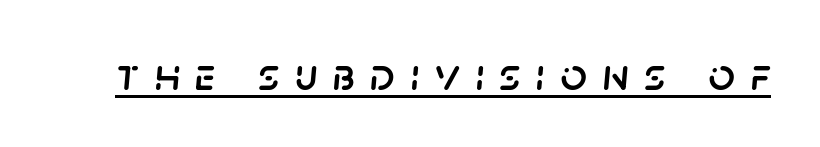
The image shows 46 px text type, italic (leaning right); set unusually wide letter spacing (+0.34 em), underlined; low stroke contrast and a large x-height.
